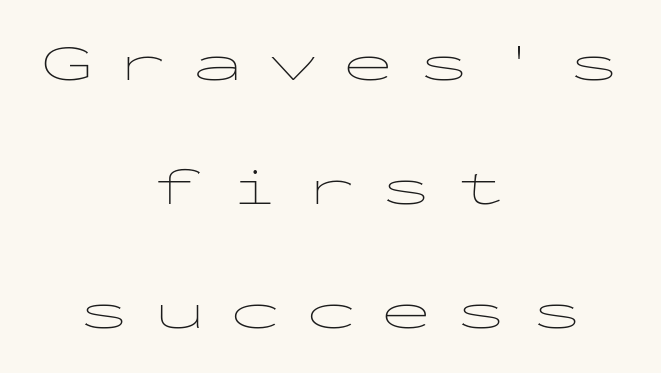
{"serif": "no", "italic": "no", "bold": "no", "weight": "thin", "width": "wide", "stroke_contrast": "low", "x_height": "medium", "monospaced": "yes", "underline": "no", "align": "center", "line_spacing": "loose", "line_spacing_ratio": 2.38, "letter_spacing": "wide", "letter_spacing_em": 0.45, "glyph_px": 52}
